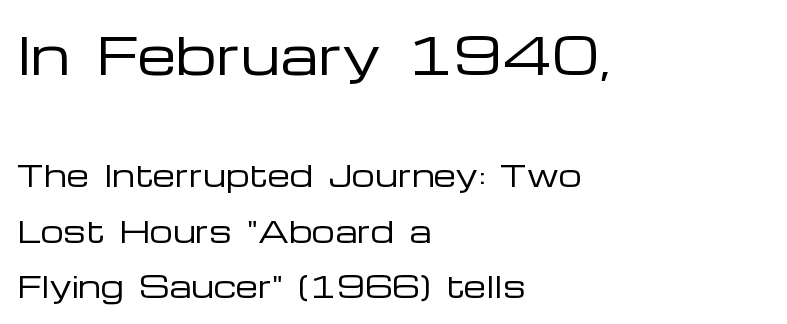
Q: Is the text bold? A: No.
Q: Is the text italic (slanted)? A: No, it is upright.
Q: Is the typeface a serif or a sans-serif typeface? A: Sans-serif.
Q: Is the text underlined? A: No.
Q: How is the paragraph aligned? A: Left-aligned.
Q: Is the spacing between letters normal or unusually wide? A: Normal.
Q: Is the spacing between lines tight, normal or loose? A: Loose.
Q: Which block of text is set in a larger size, the first (top) or the second (bottom)? A: The first (top) one.
Q: Width (condensed, normal, or wide)? A: Wide.
Q: Stroke contrast? A: Low.
Q: x-height? A: Medium.
Q: Monospaced? A: No.
